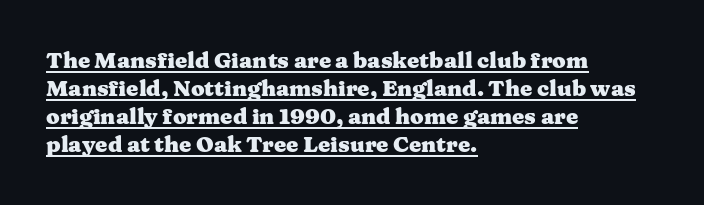
The glyphs have the mass of a bold cut. Ascenders rise straight up at ninety degrees. The letters sit at their default tracking, neither squeezed nor spread. Horizontal alignment here is leftward, the default for most running prose.
